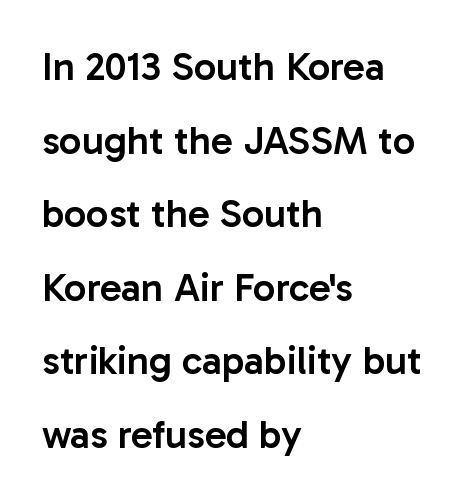
Q: Is the text bold? A: Semi-bold.
Q: Is the text italic (slanted)? A: No, it is upright.
Q: Is the typeface a serif or a sans-serif typeface? A: Sans-serif.
Q: Is the text underlined? A: No.
Q: How is the paragraph aligned? A: Left-aligned.
Q: Is the spacing between letters normal or unusually wide? A: Normal.
Q: Width (condensed, normal, or wide)? A: Normal.
Q: Stroke contrast? A: Low.
Q: x-height? A: Medium.
Q: Monospaced? A: No.
